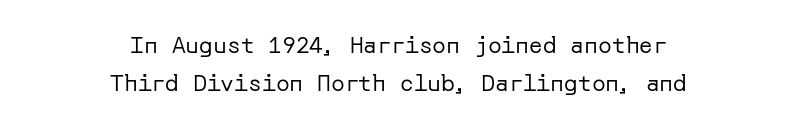
{"italic": "no", "bold": "no", "underline": "no", "align": "center", "line_spacing": "normal", "line_spacing_ratio": 1.65, "letter_spacing": "normal", "letter_spacing_em": 0.0, "glyph_px": 23}
